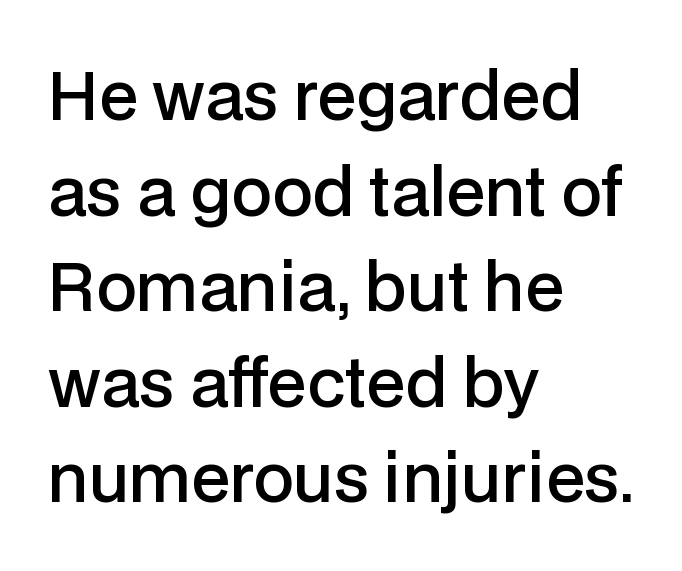
Q: Is the text bold? A: Semi-bold.
Q: Is the text italic (slanted)? A: No, it is upright.
Q: Is the typeface a serif or a sans-serif typeface? A: Sans-serif.
Q: Is the text underlined? A: No.
Q: How is the paragraph aligned? A: Left-aligned.
Q: Is the spacing between letters normal or unusually wide? A: Normal.
Q: Is the spacing between lines tight, normal or loose? A: Normal.
Q: Width (condensed, normal, or wide)? A: Normal.
Q: Stroke contrast? A: Low.
Q: x-height? A: Medium.
Q: Monospaced? A: No.
